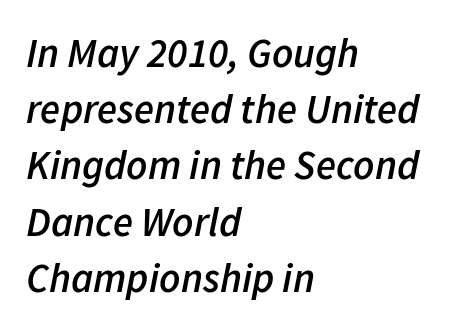
The image shows 41 px semibold type, italic (leaning right); set left-aligned, normal line spacing (1.37x), normal letter spacing, not underlined; low stroke contrast and a medium x-height.
